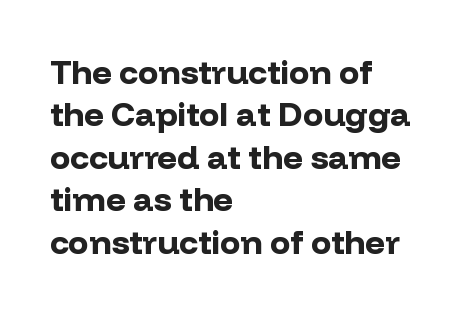
{"serif": "no", "italic": "no", "bold": "yes", "weight": "bold", "width": "normal", "stroke_contrast": "low", "x_height": "medium", "monospaced": "no", "underline": "no", "align": "left", "line_spacing": "normal", "line_spacing_ratio": 1.25, "letter_spacing": "normal", "letter_spacing_em": 0.0, "glyph_px": 34}
